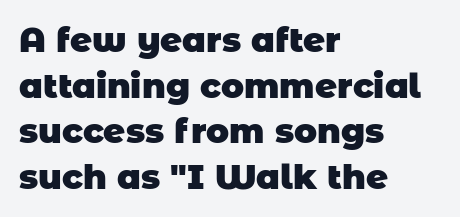
Summary of vertical rhythm: regular, with standard interline spacing. Character widths vary here, with narrow letters taking less room than wide ones. The face used here is a sans, in the tradition of grotesques and geometrics. The glyphs have the mass of a bold cut. The glyphs are unaccompanied by any horizontal stroke below them. A classic flush-left, rag-right setting is used for this passage.
